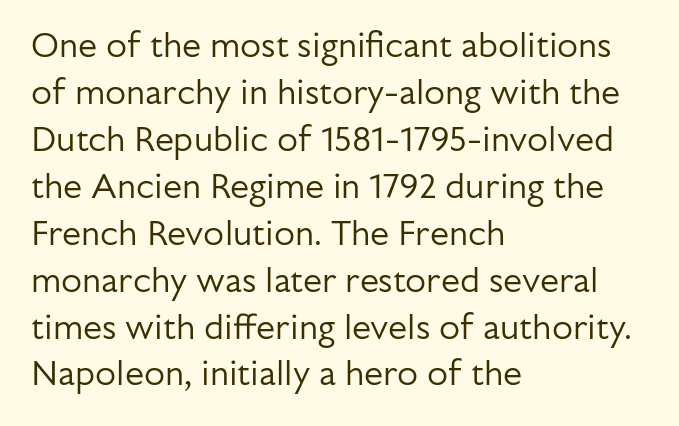
{"serif": "no", "italic": "no", "bold": "no", "weight": "regular", "width": "normal", "stroke_contrast": "low", "x_height": "medium", "monospaced": "no", "underline": "no", "align": "left", "line_spacing": "normal", "line_spacing_ratio": 1.38, "letter_spacing": "normal", "letter_spacing_em": 0.0, "glyph_px": 34}
